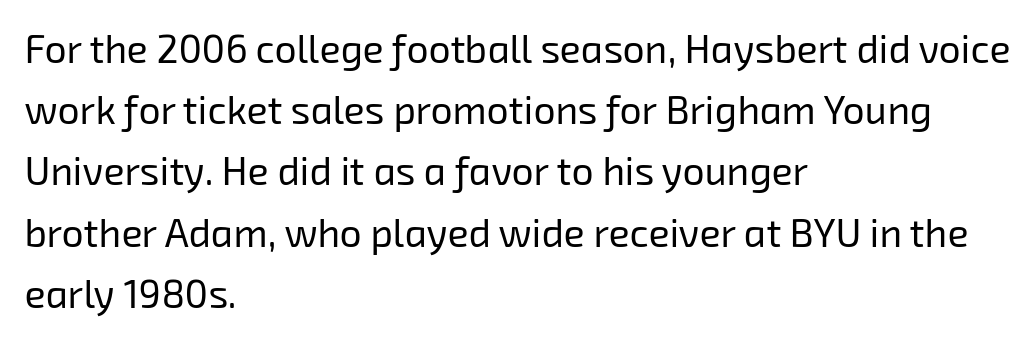
{"serif": "no", "bold": "no", "weight": "regular", "width": "normal", "stroke_contrast": "low", "x_height": "medium", "monospaced": "no", "underline": "no", "align": "left", "line_spacing": "normal", "line_spacing_ratio": 1.57, "letter_spacing": "normal", "letter_spacing_em": 0.0, "glyph_px": 39}
